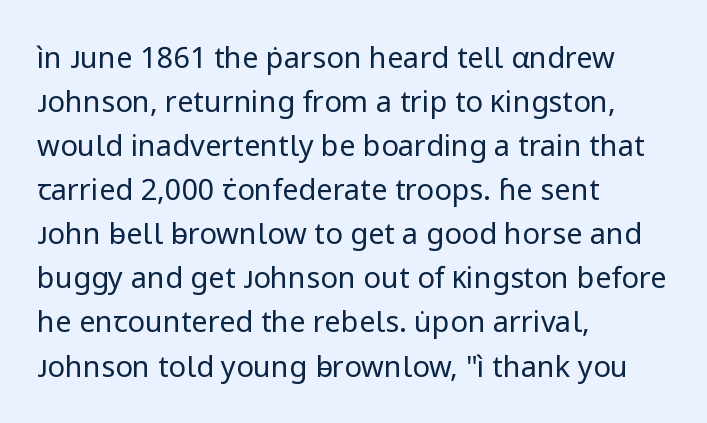
{"serif": "no", "italic": "no", "bold": "no", "weight": "regular", "width": "normal", "stroke_contrast": "low", "x_height": "medium", "monospaced": "no", "underline": "no", "align": "left", "line_spacing": "normal", "line_spacing_ratio": 1.52, "letter_spacing": "normal", "letter_spacing_em": 0.0, "glyph_px": 29}
